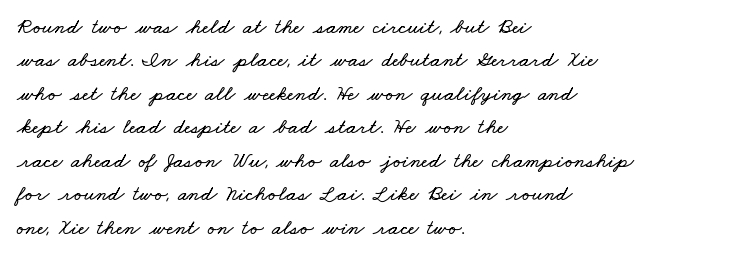
The image shows 22 px text type; set left-aligned, normal line spacing (1.52x), normal letter spacing, not underlined.
